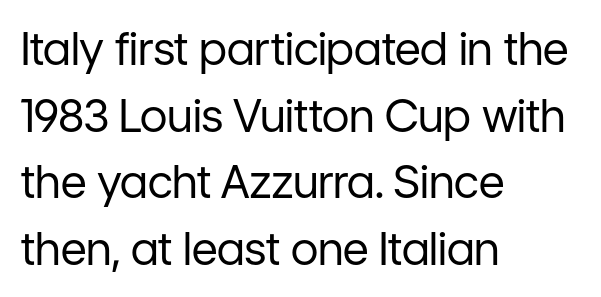
These lines are rendered in a variable-pitch font. No feet cap the strokes, marking this as sans-serif type. Is the type heavy? It reads as light-to-regular instead. Posture: upright roman.
